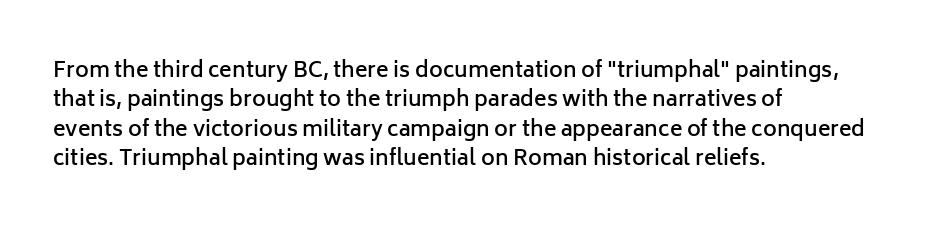
The image shows 21 px text type, upright; set left-aligned, normal line spacing (1.4x), normal letter spacing, not underlined.
